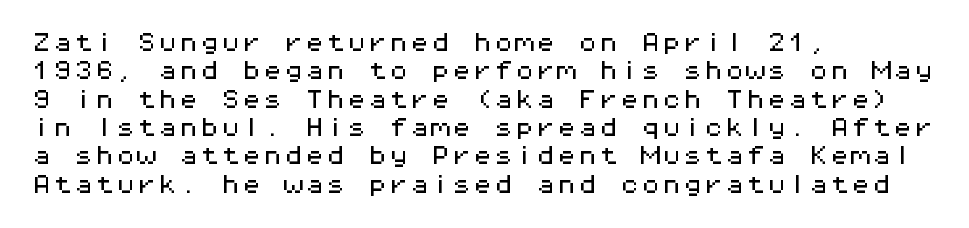
Q: Is the text italic (slanted)? A: No, it is upright.
Q: Is the text underlined? A: No.
Q: How is the paragraph aligned? A: Left-aligned.
Q: Is the spacing between letters normal or unusually wide? A: Normal.
Q: Is the spacing between lines tight, normal or loose? A: Normal.
